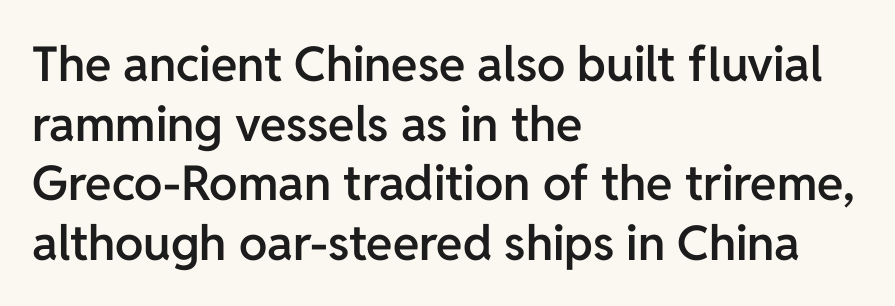
This is moderately heavy type, rendered in semibold. Character widths vary here, with narrow letters taking less room than wide ones. The lines in this sample share a left origin and differ only in where they stop. Ascenders rise straight up at ninety degrees. The foot of each line stays bare and open. Grotesque or geometric, the face here clearly has no serifs.
